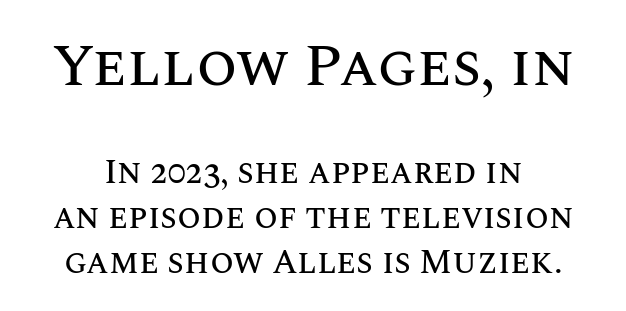
Which of the two is more prominent by size? The first, at the top. The horizontal fit of the characters is conventional and even. Unlike italic type, these characters show no tilt at all. Descender tails drop into unmarked territory.
